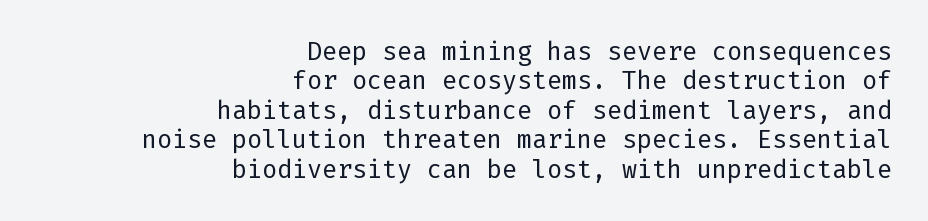
The image shows 25 px text type, upright; set right-aligned, line spacing 1.18x, normal letter spacing, not underlined.
